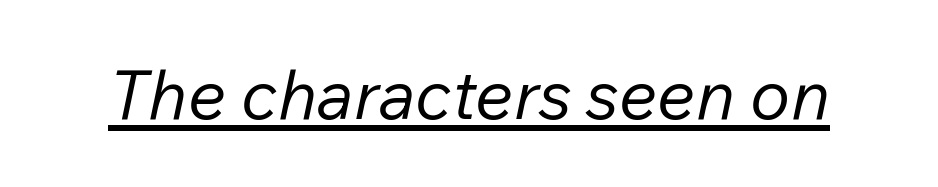
The image shows 68 px regular-weight type, italic (leaning right); set normal letter spacing, underlined; low stroke contrast and a medium x-height.
